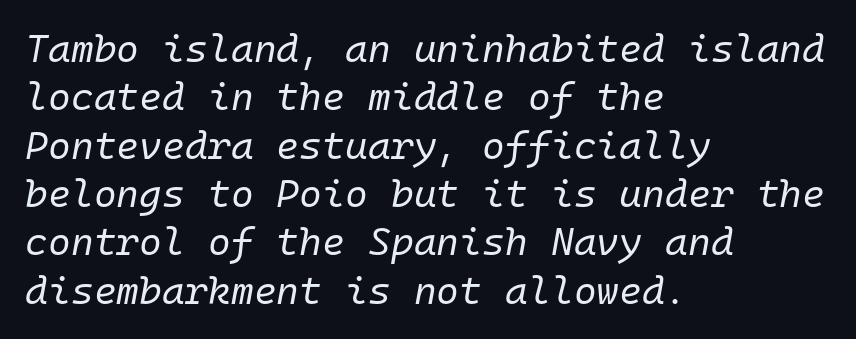
Q: Is the text bold? A: No.
Q: Is the text italic (slanted)? A: Yes, it leans right by about 10 degrees.
Q: Is the text underlined? A: No.
Q: How is the paragraph aligned? A: Left-aligned.
Q: Is the spacing between letters normal or unusually wide? A: Normal.
Q: Width (condensed, normal, or wide)? A: Normal.
Q: Stroke contrast? A: Low.
Q: x-height? A: Medium.
Q: Monospaced? A: Yes.
